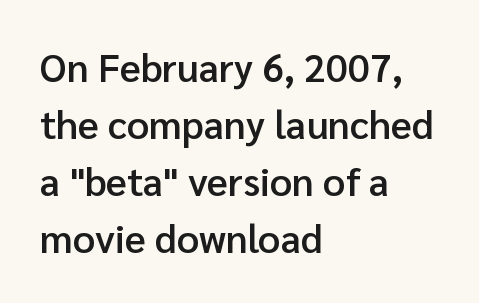
Summary of vertical rhythm: regular, with standard interline spacing. Each glyph is drawn with semibold strokes, heavier than normal yet not fully bold. Designer's note — italics off, roman on. The rendering uses natural spacing where letterforms have individual widths.
